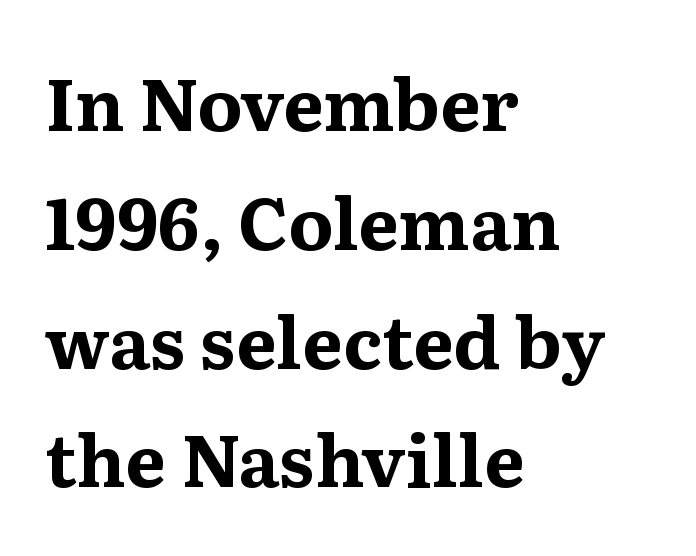
Note the varied advance widths — an 'i' is clearly narrower than an 'm'. Reading down the column, the eye jumps a familiar distance to each next line. A serif font was chosen for this passage. Plain, unruled lines of type. Between one letter and the next there's only the usual sliver of space.
